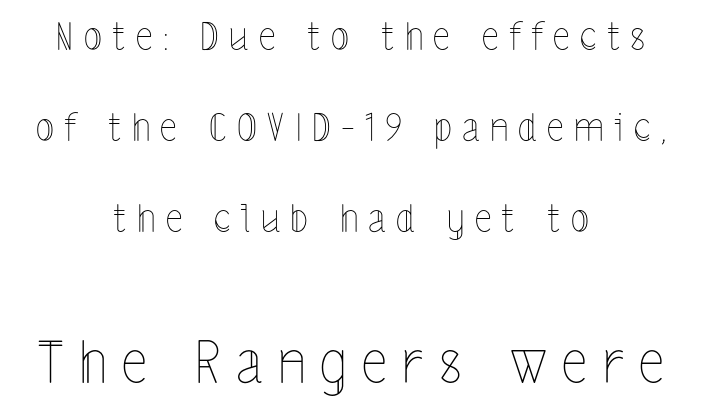
Q: Is the text bold? A: No.
Q: Is the text italic (slanted)? A: No, it is upright.
Q: Is the text underlined? A: No.
Q: How is the paragraph aligned? A: Centered.
Q: Is the spacing between letters normal or unusually wide? A: Unusually wide.
Q: Is the spacing between lines tight, normal or loose? A: Loose.
Q: Which block of text is set in a larger size, the first (top) or the second (bottom)? A: The second (bottom) one.
Q: Width (condensed, normal, or wide)? A: Condensed.
Q: x-height? A: Medium.
Q: Monospaced? A: No.
